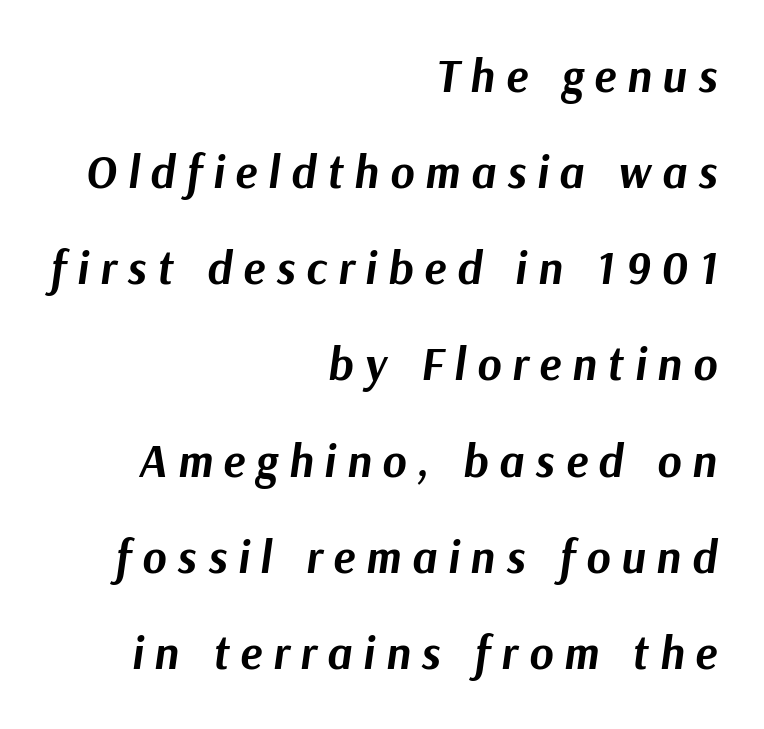
You could not count columns in this text — the font is proportionally spaced. Stroke thickness is high; the sample reads as a true bold. Characters follow at a spacing far wider than the type designer built in. The foot of each line stays bare and open. What's the leading like? Stretched, with rows far apart.
